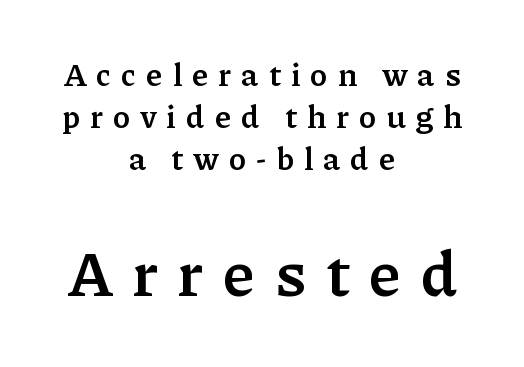
{"serif": "yes", "italic": "no", "bold": "yes", "weight": "semibold", "width": "normal", "stroke_contrast": "low", "x_height": "medium", "monospaced": "no", "underline": "no", "align": "center", "line_spacing": "normal", "line_spacing_ratio": 1.31, "letter_spacing": "wide", "letter_spacing_em": 0.31, "larger_block": "second", "size_ratio": 1.97, "glyph_px": 63}
